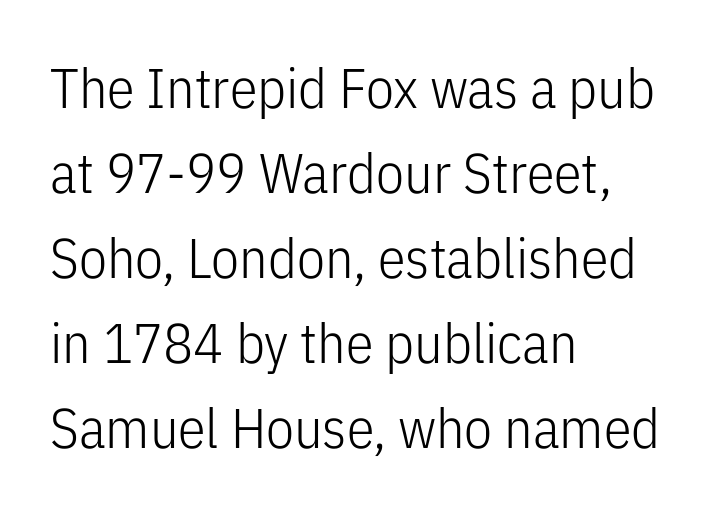
Q: Is the text bold? A: No.
Q: Is the text italic (slanted)? A: No, it is upright.
Q: Is the typeface a serif or a sans-serif typeface? A: Sans-serif.
Q: Is the text underlined? A: No.
Q: How is the paragraph aligned? A: Left-aligned.
Q: Is the spacing between letters normal or unusually wide? A: Normal.
Q: Is the spacing between lines tight, normal or loose? A: Normal.
Q: Width (condensed, normal, or wide)? A: Condensed.
Q: Stroke contrast? A: Low.
Q: x-height? A: Medium.
Q: Monospaced? A: No.
